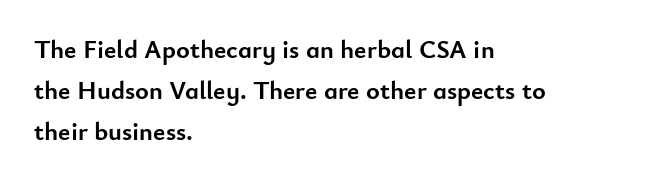
{"italic": "no", "bold": "yes", "underline": "no", "align": "left", "line_spacing": "normal", "line_spacing_ratio": 1.57, "letter_spacing": "normal", "letter_spacing_em": 0.0, "glyph_px": 26}
